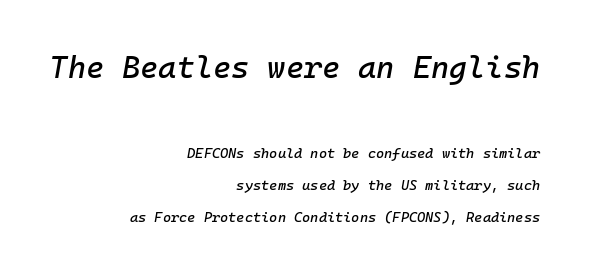
{"italic": "yes", "lean": "right", "slant_degrees": 10, "width": "normal", "stroke_contrast": "low", "x_height": "medium", "monospaced": "yes", "underline": "no", "align": "right", "line_spacing": "loose", "line_spacing_ratio": 2.3, "letter_spacing": "normal", "letter_spacing_em": 0.0, "larger_block": "first", "size_ratio": 2.21, "glyph_px": 31}
